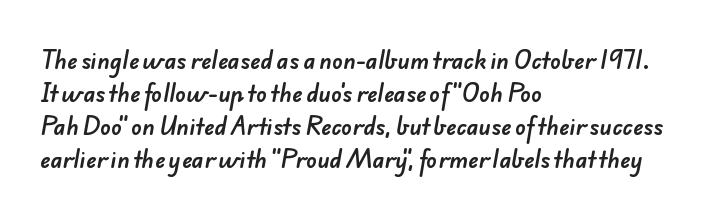
The image shows 22 px text type; set left-aligned, normal line spacing (1.5x), normal letter spacing, not underlined.
